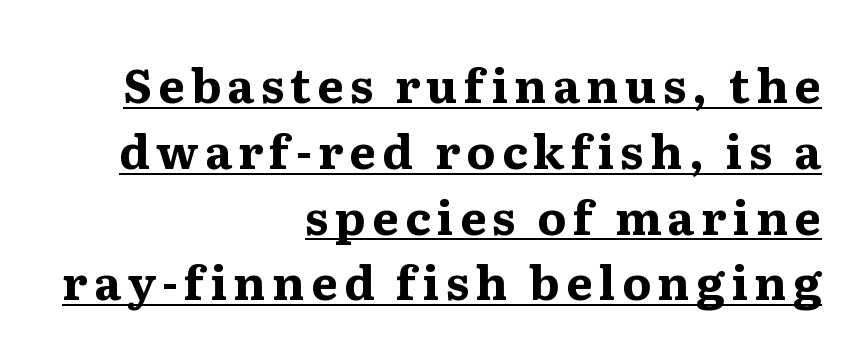
{"serif": "yes", "italic": "no", "bold": "yes", "weight": "bold", "width": "wide", "stroke_contrast": "medium", "x_height": "medium", "monospaced": "no", "underline": "yes", "align": "right", "line_spacing": "normal", "line_spacing_ratio": 1.4, "glyph_px": 47}
